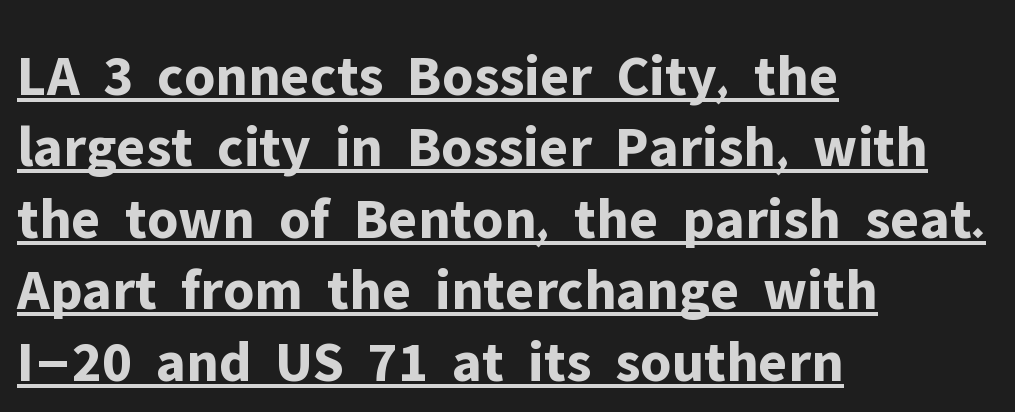
{"serif": "no", "italic": "no", "bold": "yes", "weight": "bold", "width": "normal", "stroke_contrast": "low", "x_height": "medium", "monospaced": "no", "underline": "yes", "align": "left", "line_spacing_ratio": 1.21, "letter_spacing": "normal", "letter_spacing_em": 0.0, "glyph_px": 59}
